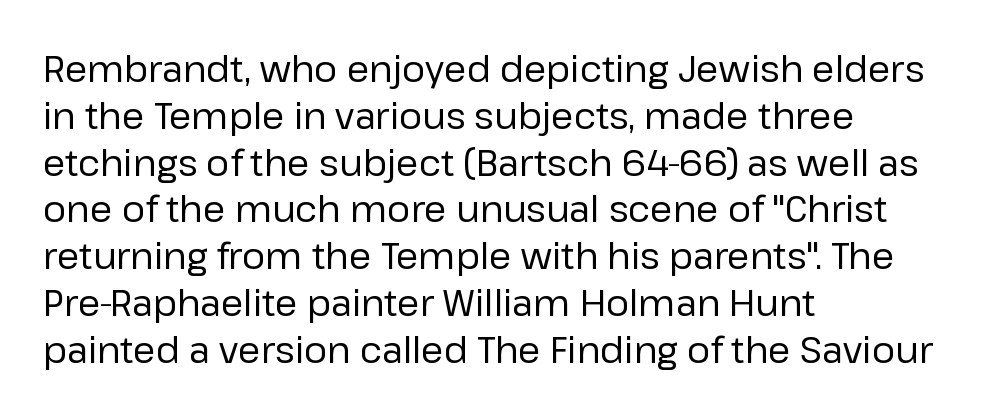
{"serif": "no", "italic": "no", "bold": "no", "weight": "regular", "width": "normal", "stroke_contrast": "low", "x_height": "medium", "monospaced": "no", "underline": "no", "align": "left", "line_spacing": "normal", "line_spacing_ratio": 1.3, "letter_spacing": "normal", "letter_spacing_em": 0.0, "glyph_px": 36}
